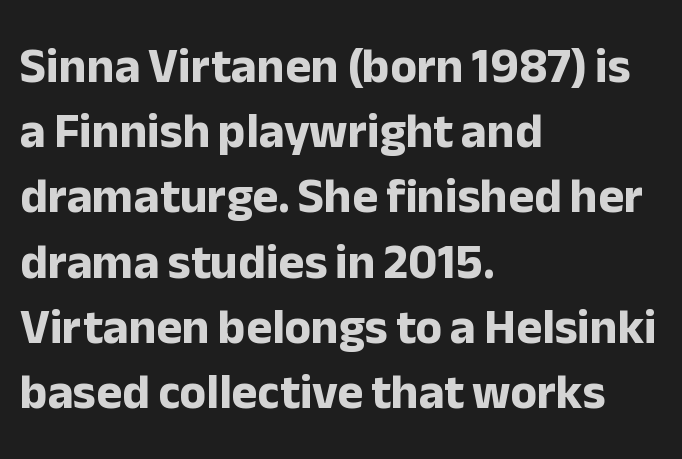
The image shows 49 px bold sans-serif type, upright; set left-aligned, normal line spacing (1.33x), normal letter spacing, not underlined; low stroke contrast and a medium x-height.
